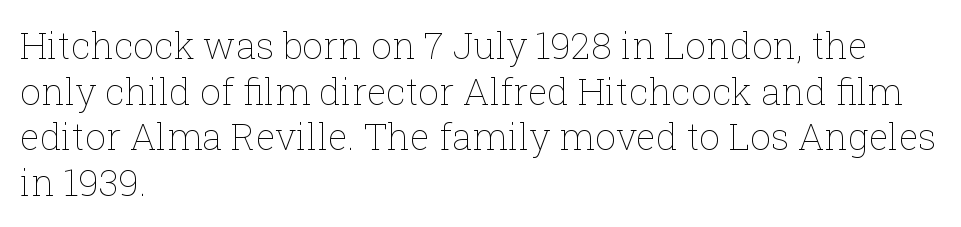
Q: Is the text bold? A: No.
Q: Is the text italic (slanted)? A: No, it is upright.
Q: Is the text underlined? A: No.
Q: How is the paragraph aligned? A: Left-aligned.
Q: Is the spacing between letters normal or unusually wide? A: Normal.
Q: Width (condensed, normal, or wide)? A: Normal.
Q: Stroke contrast? A: Low.
Q: x-height? A: Medium.
Q: Monospaced? A: No.
